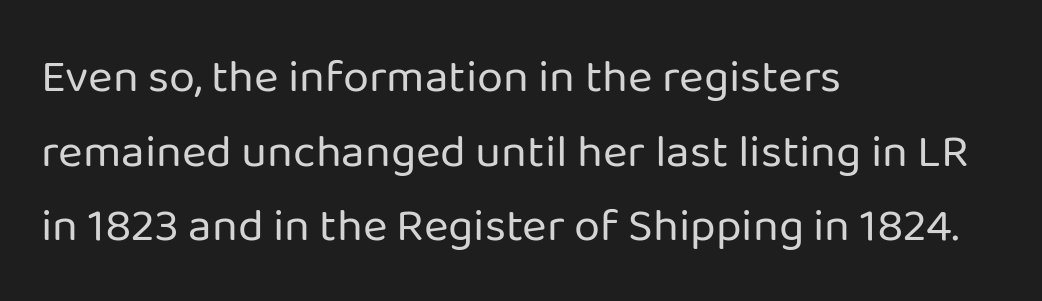
Q: Is the text bold? A: No.
Q: Is the text italic (slanted)? A: No, it is upright.
Q: Is the typeface a serif or a sans-serif typeface? A: Sans-serif.
Q: Is the text underlined? A: No.
Q: How is the paragraph aligned? A: Left-aligned.
Q: Is the spacing between letters normal or unusually wide? A: Normal.
Q: Is the spacing between lines tight, normal or loose? A: Normal.
Q: Width (condensed, normal, or wide)? A: Normal.
Q: Stroke contrast? A: Low.
Q: x-height? A: Medium.
Q: Monospaced? A: No.
